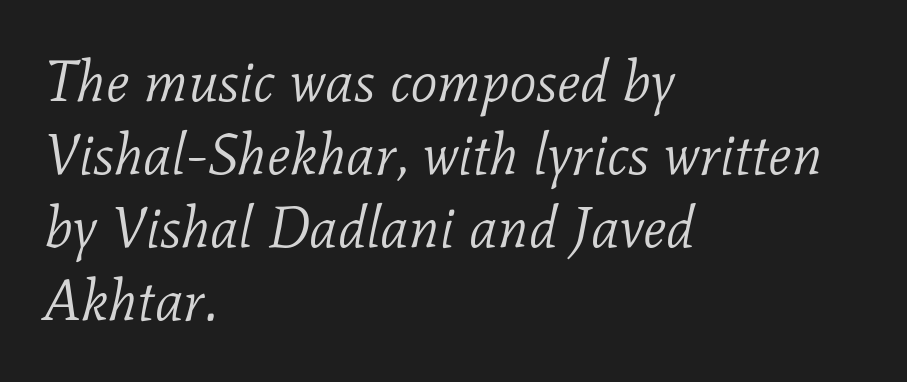
The foot of each line stays bare and open. Each letter keeps its own natural width here, so spacing adapts to shape. The designer went with a serif here, giving each stem small feet. Stems and bowls with no extra thickness — not bold. A student would call this left alignment; a typographer would say flush left, rag right.
